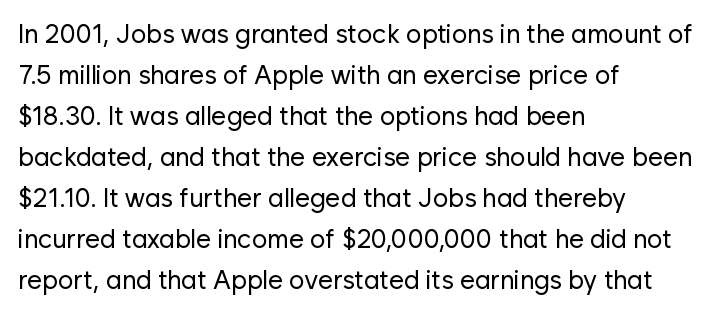
The words here are not underlined. Unbolded letterforms with no extra heft. Quick note: interline space is typical. These lines stack with their left ends in a neat column. Ordinary non-slanted type is in use. Here the glyphs are tracked normally, forming tight word shapes.
